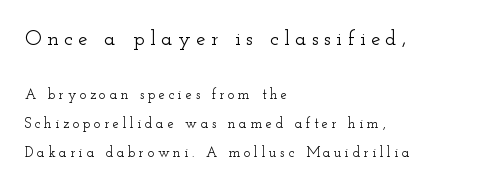
Q: Is the text italic (slanted)? A: No, it is upright.
Q: Is the text underlined? A: No.
Q: How is the paragraph aligned? A: Left-aligned.
Q: Is the spacing between letters normal or unusually wide? A: Unusually wide.
Q: Is the spacing between lines tight, normal or loose? A: Loose.
Q: Which block of text is set in a larger size, the first (top) or the second (bottom)? A: The first (top) one.
